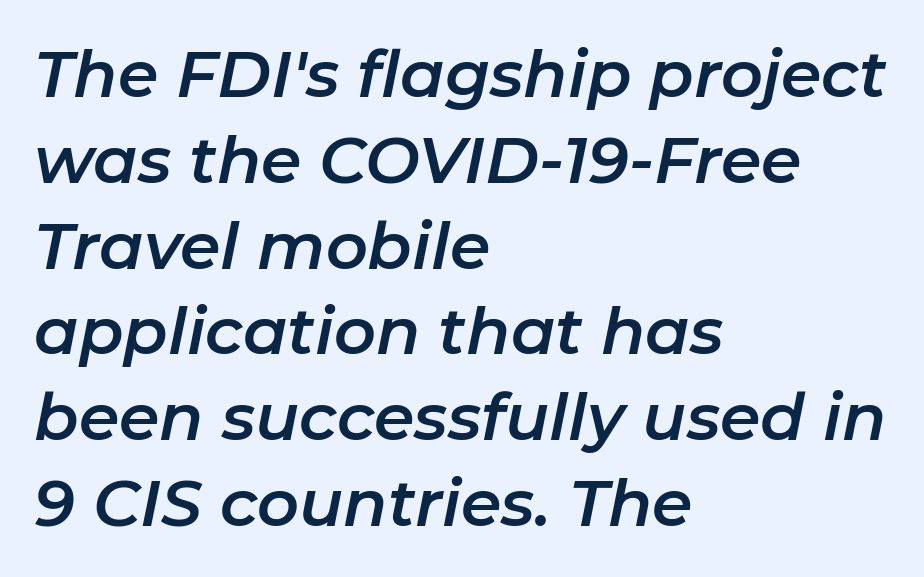
Q: Is the text italic (slanted)? A: Yes, it leans right by about 11 degrees.
Q: Is the text underlined? A: No.
Q: How is the paragraph aligned? A: Left-aligned.
Q: Is the spacing between letters normal or unusually wide? A: Normal.
Q: Is the spacing between lines tight, normal or loose? A: Normal.
Q: Width (condensed, normal, or wide)? A: Normal.
Q: Stroke contrast? A: Low.
Q: x-height? A: Medium.
Q: Monospaced? A: No.
